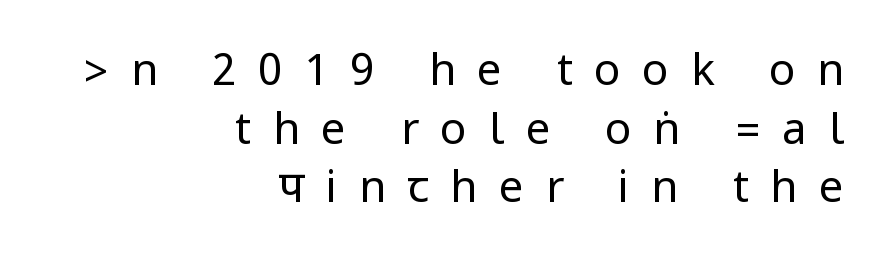
Ink coverage per letter is moderate at most. This is the regular roman posture of the typeface. You can tell from the bare stems that sans-serif type was used. What stands out about the letter spacing? Its width — letters are far apart. This sample keeps an unexceptional amount of space between lines.
